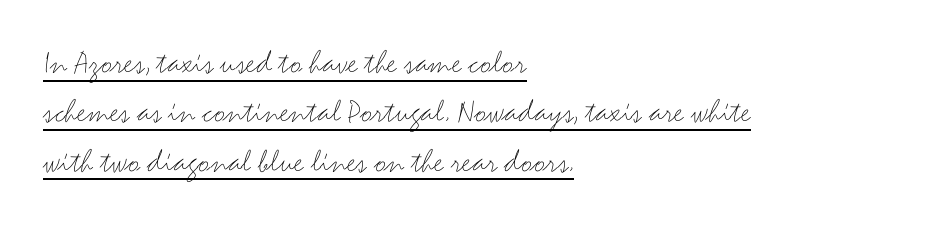
Q: Is the text bold? A: No.
Q: Is the text italic (slanted)? A: Yes.
Q: Is the typeface a serif or a sans-serif typeface? A: Sans-serif.
Q: Is the text underlined? A: Yes.
Q: How is the paragraph aligned? A: Left-aligned.
Q: Is the spacing between letters normal or unusually wide? A: Normal.
Q: Is the spacing between lines tight, normal or loose? A: Normal.
Q: Width (condensed, normal, or wide)? A: Wide.
Q: Stroke contrast? A: Medium.
Q: x-height? A: Small.
Q: Monospaced? A: No.
